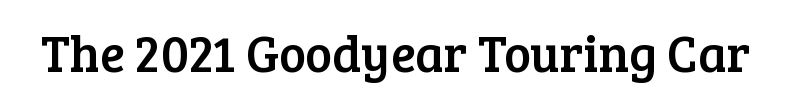
This is roman type, the default non-slanted kind. The strip under each line holds only bare page. What kind of face is this? One with serifs. In terms of letterspacing, this is plain default setting.
